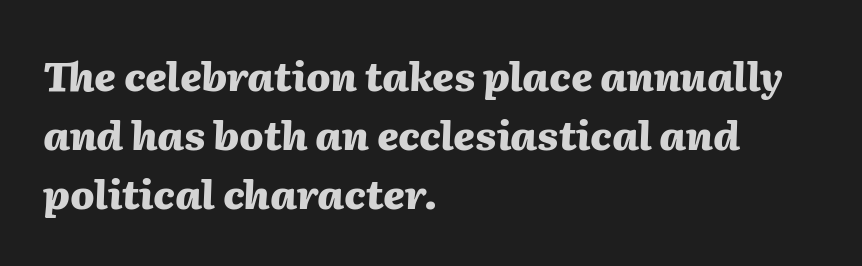
In CSS terms this would be text-align: left. One glance says typical: line gaps are just what's usual. Bare-footed words on every line. The characters look thick and weighty, a clear bold. Italic? Definitely — the glyphs are oblique.
